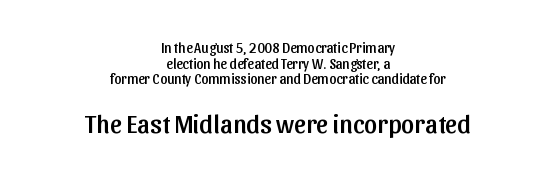
{"italic": "no", "underline": "no", "align": "center", "line_spacing": "tight", "line_spacing_ratio": 1.12, "letter_spacing": "normal", "letter_spacing_em": 0.0, "larger_block": "second", "size_ratio": 1.86, "glyph_px": 26}
